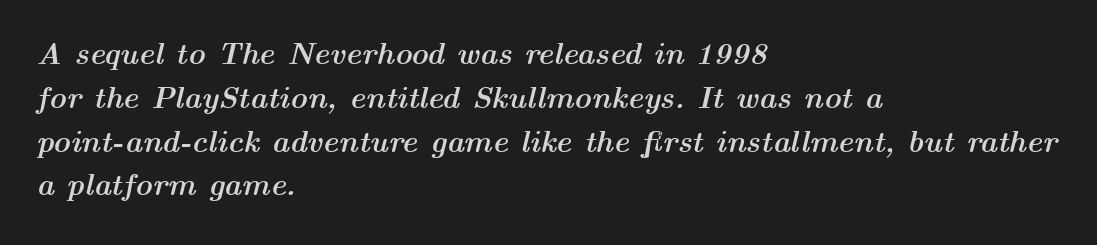
{"italic": "yes", "lean": "right", "slant_degrees": 14, "bold": "yes", "weight": "semibold", "width": "wide", "stroke_contrast": "medium", "x_height": "medium", "monospaced": "no", "underline": "no", "align": "left", "line_spacing": "normal", "line_spacing_ratio": 1.46, "letter_spacing": "normal", "letter_spacing_em": 0.0, "glyph_px": 30}
